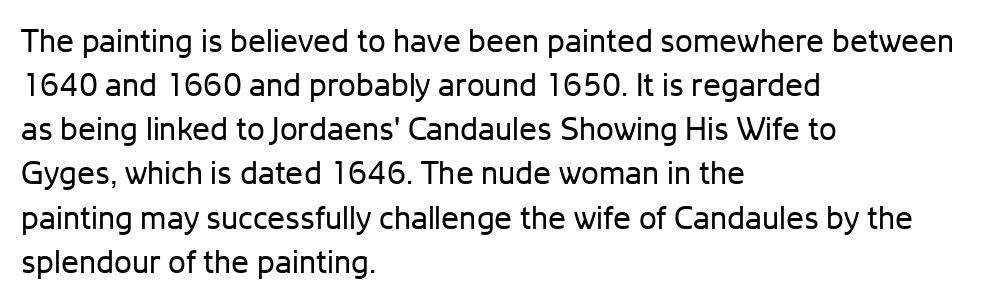
Words appear dense and cohesive because spacing is normal. Bold? No — there's no thickening of the strokes. Ordinary non-slanted type is in use. A typesetter would call this leading conventional body-copy spacing. The passage shown is typed in a proportional face where columns would drift. Type style note: lacks serifs.
